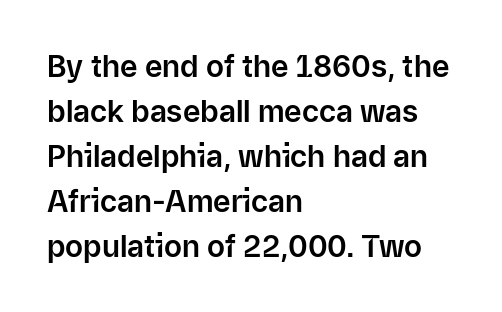
The image shows 30 px sans-serif type, upright; set left-aligned, normal line spacing (1.5x), normal letter spacing, not underlined; low stroke contrast and a medium x-height.
